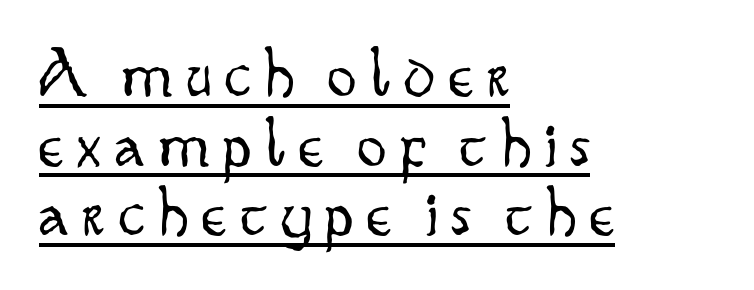
{"serif": "no", "italic": "no", "bold": "no", "weight": "light", "width": "condensed", "stroke_contrast": "low", "x_height": "small", "monospaced": "no", "underline": "yes", "align": "left", "line_spacing": "tight", "line_spacing_ratio": 0.98, "letter_spacing": "wide", "letter_spacing_em": 0.2, "glyph_px": 71}
